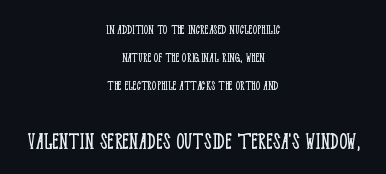
Q: Is the text bold? A: No.
Q: Is the text italic (slanted)? A: No, it is upright.
Q: Is the text underlined? A: No.
Q: How is the paragraph aligned? A: Centered.
Q: Is the spacing between letters normal or unusually wide? A: Normal.
Q: Is the spacing between lines tight, normal or loose? A: Loose.
Q: Which block of text is set in a larger size, the first (top) or the second (bottom)? A: The second (bottom) one.
